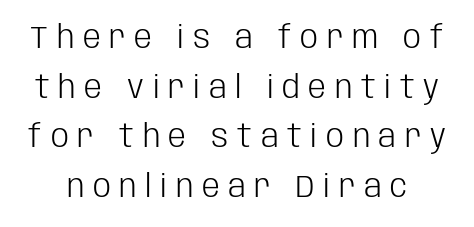
The face used here is proportionally spaced, like ordinary book or web type. Posture: upright roman. The horizontal fit of the characters is loose and conspicuously gappy. Normally led — the rows are evenly, conventionally spaced. Are there feet on the stems? There aren't — it's a sans.
